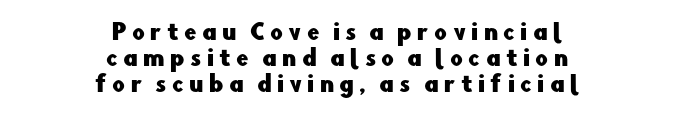
The image shows 22 px text type, upright; set centered, line spacing 1.19x, unusually wide letter spacing (+0.24 em), not underlined.
